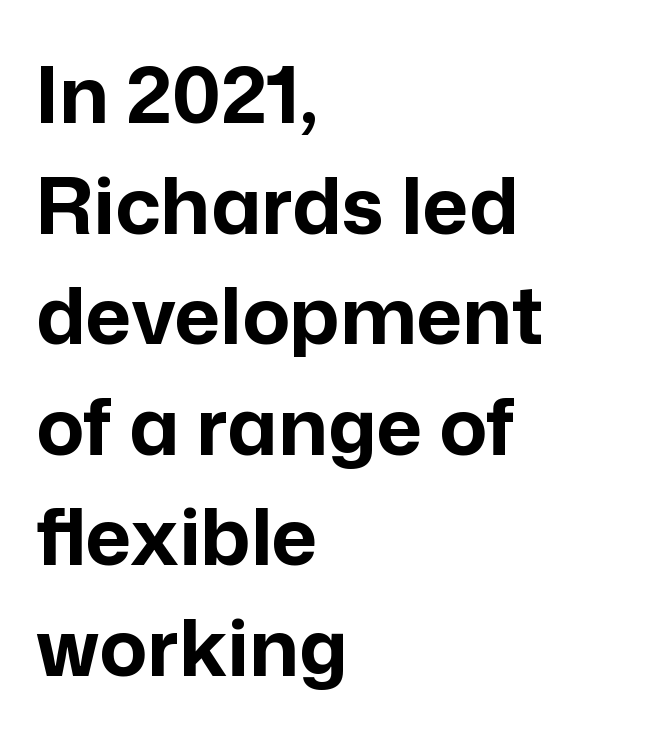
Q: Is the text bold? A: Yes.
Q: Is the text italic (slanted)? A: No, it is upright.
Q: Is the typeface a serif or a sans-serif typeface? A: Sans-serif.
Q: Is the text underlined? A: No.
Q: How is the paragraph aligned? A: Left-aligned.
Q: Is the spacing between letters normal or unusually wide? A: Normal.
Q: Is the spacing between lines tight, normal or loose? A: Normal.
Q: Width (condensed, normal, or wide)? A: Normal.
Q: Stroke contrast? A: Low.
Q: x-height? A: Medium.
Q: Monospaced? A: No.
